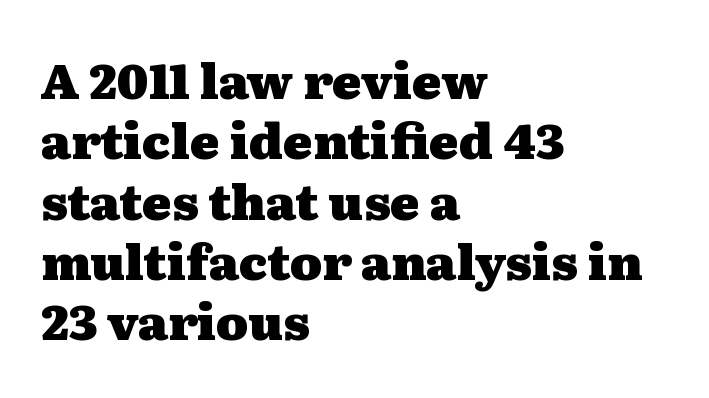
The image shows 49 px heavy, wide serif type, upright; set left-aligned, line spacing 1.23x, normal letter spacing, not underlined; medium stroke contrast and a medium x-height.
